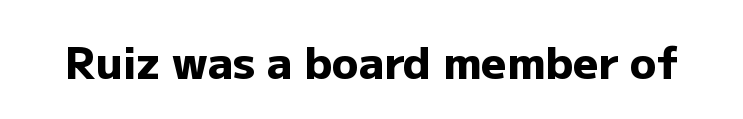
Q: Is the text bold? A: Yes.
Q: Is the text italic (slanted)? A: No, it is upright.
Q: Is the typeface a serif or a sans-serif typeface? A: Sans-serif.
Q: Is the text underlined? A: No.
Q: Is the spacing between letters normal or unusually wide? A: Normal.
Q: Width (condensed, normal, or wide)? A: Normal.
Q: Stroke contrast? A: Low.
Q: x-height? A: Medium.
Q: Monospaced? A: No.
